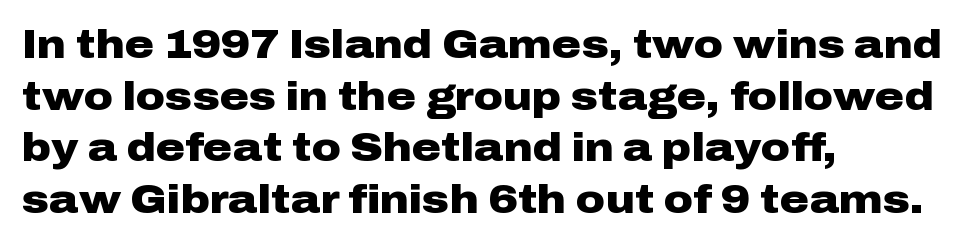
{"serif": "no", "italic": "no", "bold": "yes", "weight": "heavy", "width": "wide", "stroke_contrast": "low", "x_height": "medium", "monospaced": "no", "underline": "no", "align": "left", "line_spacing": "normal", "line_spacing_ratio": 1.29, "letter_spacing": "normal", "letter_spacing_em": 0.0, "glyph_px": 40}
